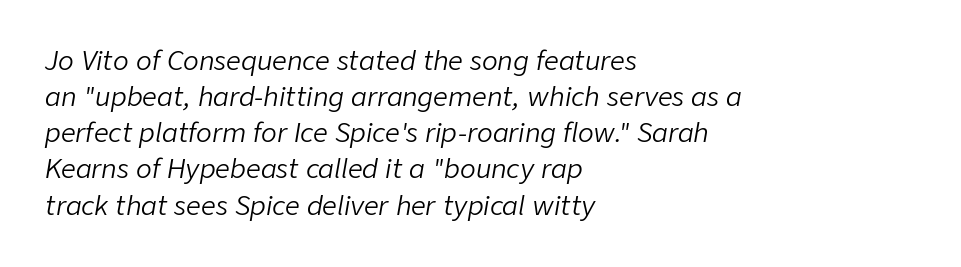
Q: Is the text bold? A: No.
Q: Is the text italic (slanted)? A: Yes, it leans right by about 9 degrees.
Q: Is the text underlined? A: No.
Q: How is the paragraph aligned? A: Left-aligned.
Q: Is the spacing between letters normal or unusually wide? A: Normal.
Q: Is the spacing between lines tight, normal or loose? A: Normal.
